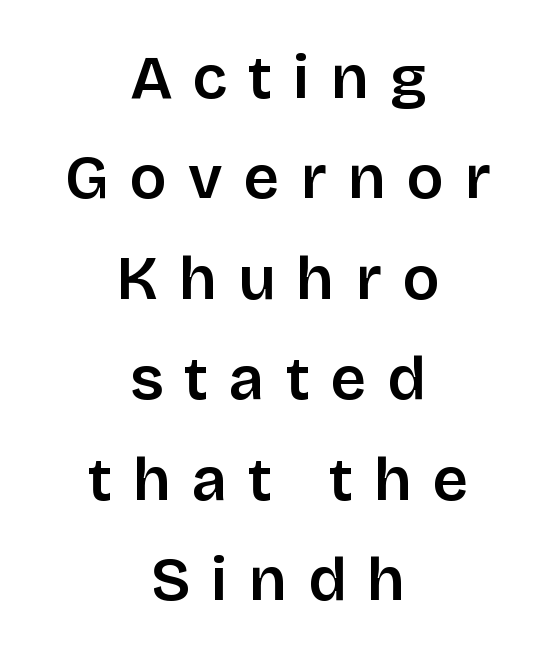
Q: Is the text italic (slanted)? A: No, it is upright.
Q: Is the typeface a serif or a sans-serif typeface? A: Sans-serif.
Q: Is the text underlined? A: No.
Q: How is the paragraph aligned? A: Centered.
Q: Is the spacing between letters normal or unusually wide? A: Unusually wide.
Q: Is the spacing between lines tight, normal or loose? A: Normal.
Q: Width (condensed, normal, or wide)? A: Normal.
Q: Stroke contrast? A: Low.
Q: x-height? A: Large.
Q: Monospaced? A: No.
